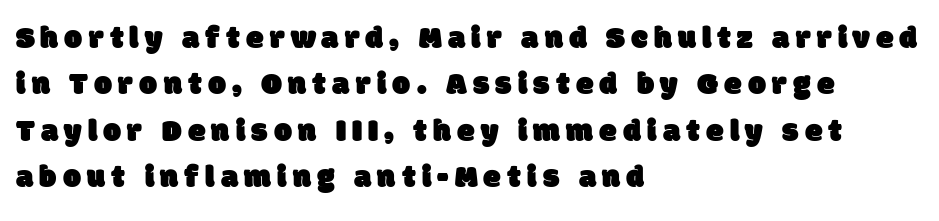
The lines sit at an ordinary, default distance from one another. A student would call this left alignment; a typographer would say flush left, rag right. Each letter's strokes conclude bluntly, with no projecting serifs. Has an underline been added? It has not. A typesetter would call this proportional, since set widths differ per character.
